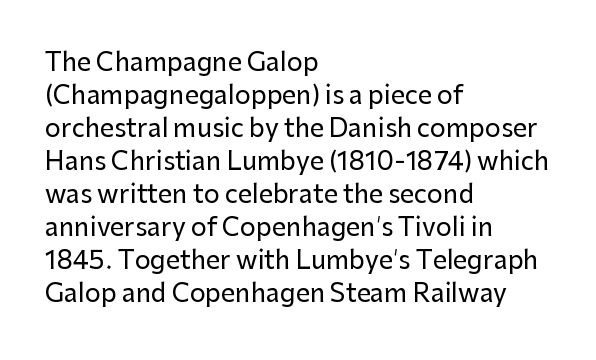
{"italic": "no", "underline": "no", "align": "left", "line_spacing": "normal", "line_spacing_ratio": 1.32, "letter_spacing": "normal", "letter_spacing_em": 0.0, "glyph_px": 25}
